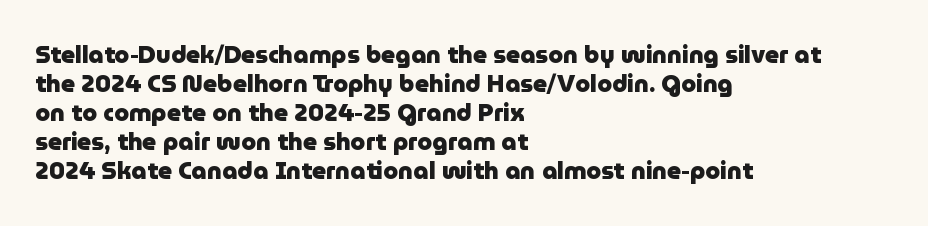
The image shows 24 px bold type, upright; set left-aligned, line spacing 1.21x, normal letter spacing, not underlined.
